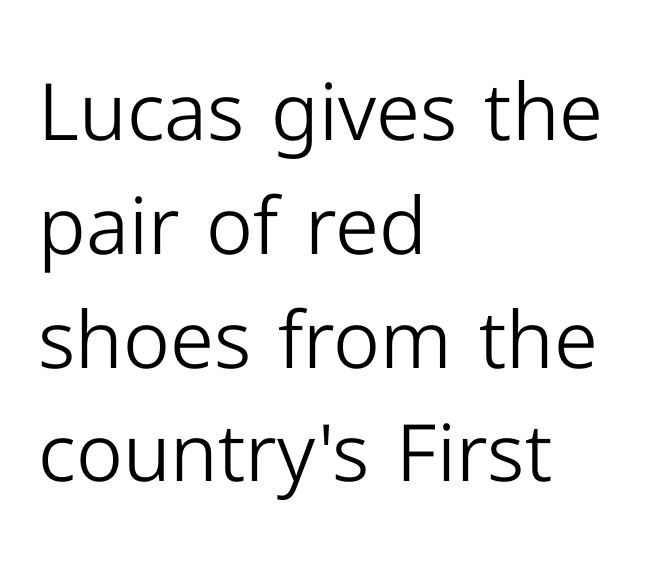
The image shows 79 px light sans-serif type, upright; set left-aligned, normal line spacing (1.44x), normal letter spacing, not underlined; low stroke contrast and a medium x-height.
